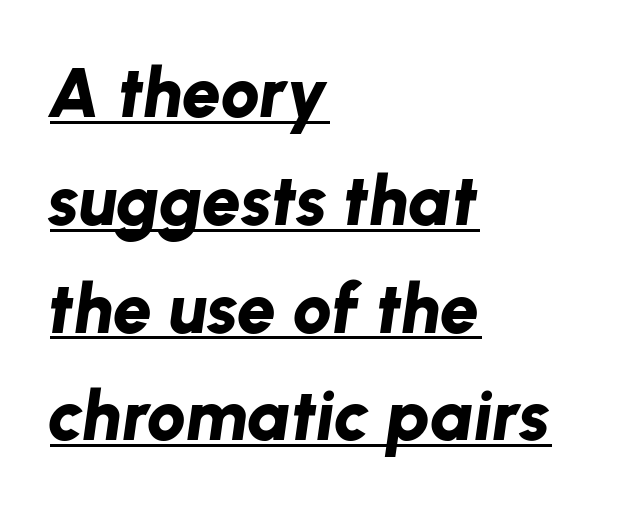
The ragged edge is on the right, which tells us the setting is flush left. This sample has the flowing, uneven cadence of proportional lettering. The passage shown leans; its letterforms are oblique. Horizontal bands of white between lines are of average thickness.
